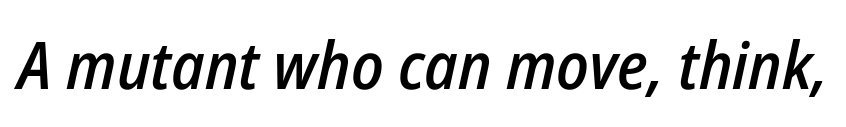
{"italic": "yes", "lean": "right", "slant_degrees": 12, "bold": "semi", "weight": "semibold", "width": "condensed", "stroke_contrast": "low", "x_height": "medium", "monospaced": "no", "underline": "no", "letter_spacing": "normal", "letter_spacing_em": 0.0, "glyph_px": 66}
